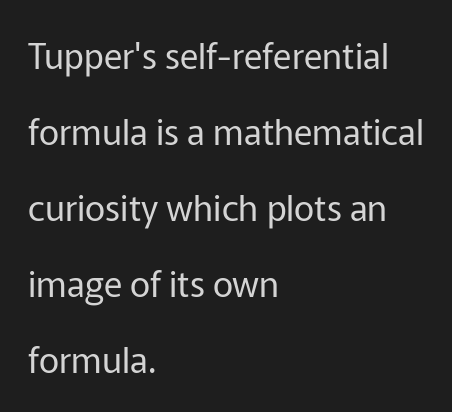
{"serif": "no", "italic": "no", "bold": "no", "weight": "regular", "width": "normal", "stroke_contrast": "low", "x_height": "medium", "monospaced": "no", "underline": "no", "align": "left", "line_spacing": "loose", "line_spacing_ratio": 2.17, "letter_spacing": "normal", "letter_spacing_em": 0.0, "glyph_px": 35}
